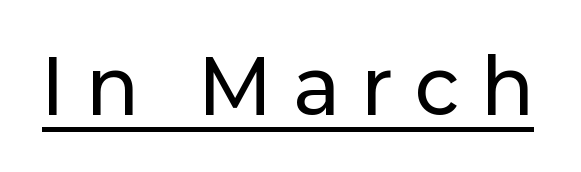
Q: Is the text italic (slanted)? A: No, it is upright.
Q: Is the typeface a serif or a sans-serif typeface? A: Sans-serif.
Q: Is the text underlined? A: Yes.
Q: Is the spacing between letters normal or unusually wide? A: Unusually wide.
Q: Width (condensed, normal, or wide)? A: Normal.
Q: Stroke contrast? A: Low.
Q: x-height? A: Medium.
Q: Monospaced? A: No.
